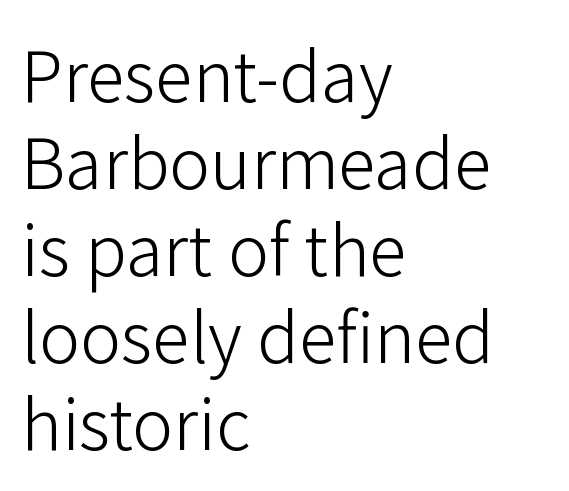
{"serif": "no", "italic": "no", "bold": "no", "weight": "light", "width": "normal", "stroke_contrast": "low", "x_height": "medium", "monospaced": "no", "underline": "no", "align": "left", "line_spacing": "normal", "line_spacing_ratio": 1.26, "letter_spacing": "normal", "letter_spacing_em": 0.0, "glyph_px": 69}
